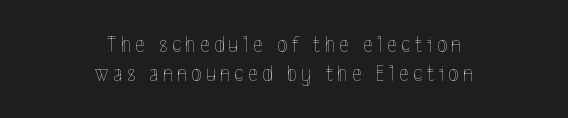
The image shows 23 px text type, upright; set centered, normal line spacing (1.25x), unusually wide letter spacing (+0.2 em), not underlined.
